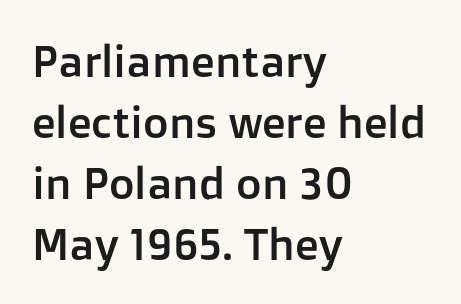
The glyphs in this specimen are sans serif. Bare-footed words on every line. Posture: upright roman. Does the copy run flush right? No — it runs flush left.
